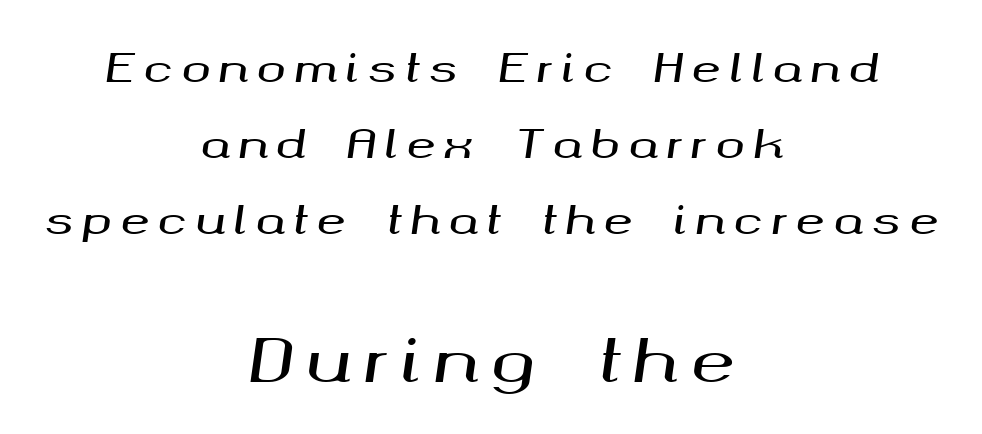
The image shows 59 px wide type, italic (leaning right); set centered, loose line spacing (1.95x), unusually wide letter spacing (+0.22 em), not underlined; the second (bottom) block is 1.51x larger; medium stroke contrast and a medium x-height.
